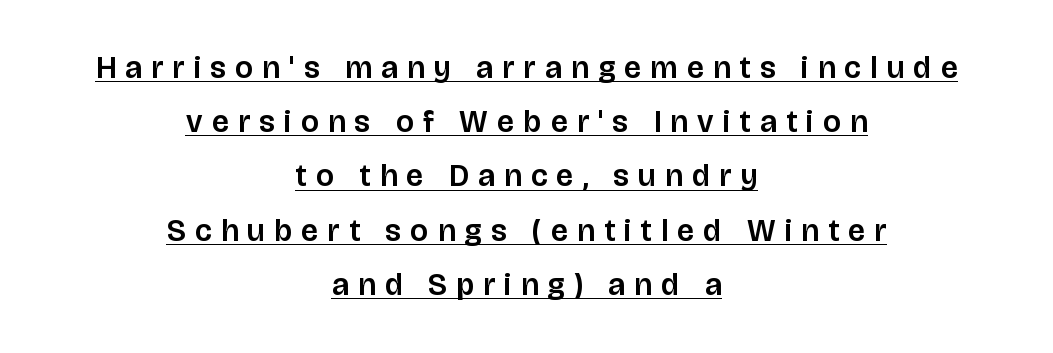
The face used here appears with an underline applied. Characters follow at a spacing far wider than the type designer built in. I'd call this a sans setting — the letters go barefoot. The passage shown is typed in a proportional face where columns would drift. It's the straight-up-and-down kind of type.
